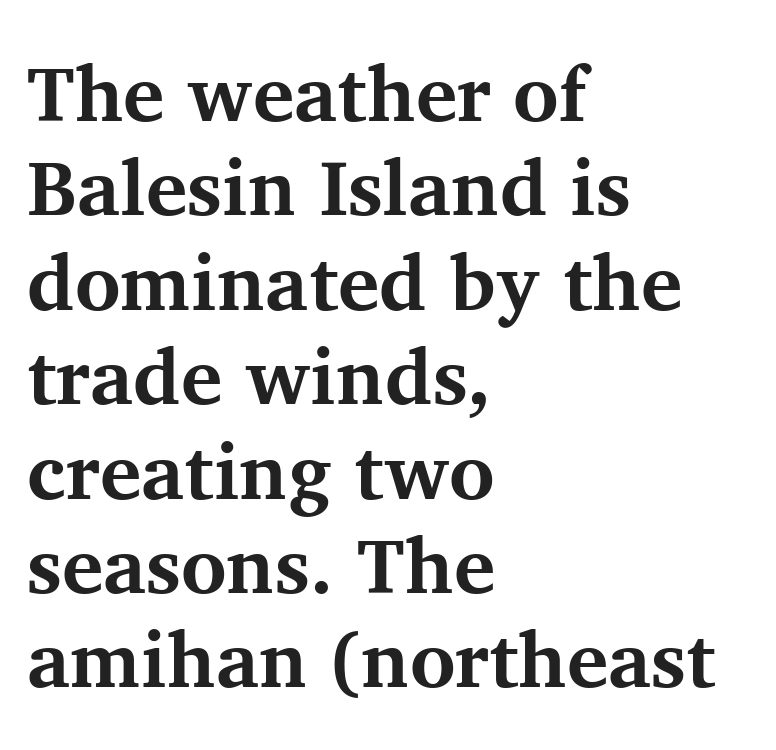
{"serif": "yes", "italic": "no", "bold": "yes", "weight": "bold", "width": "normal", "stroke_contrast": "medium", "x_height": "medium", "monospaced": "no", "underline": "no", "align": "left", "line_spacing_ratio": 1.21, "letter_spacing": "normal", "letter_spacing_em": 0.0, "glyph_px": 78}
